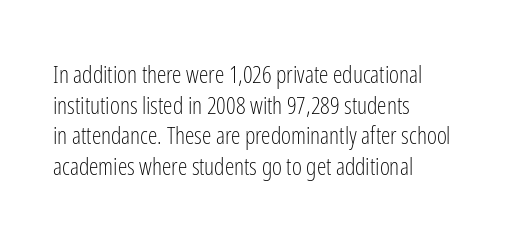
The image shows 24 px text type, upright; set left-aligned, normal line spacing (1.28x), normal letter spacing, not underlined.
